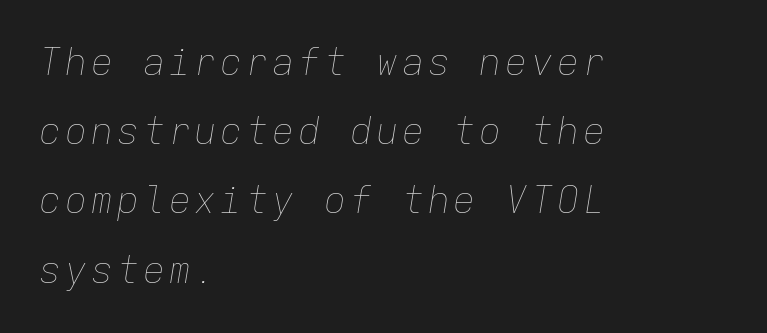
Q: Is the text bold? A: No.
Q: Is the text italic (slanted)? A: Yes, it leans right by about 9 degrees.
Q: Is the text underlined? A: No.
Q: How is the paragraph aligned? A: Left-aligned.
Q: Width (condensed, normal, or wide)? A: Normal.
Q: Stroke contrast? A: Low.
Q: x-height? A: Medium.
Q: Monospaced? A: Yes.
